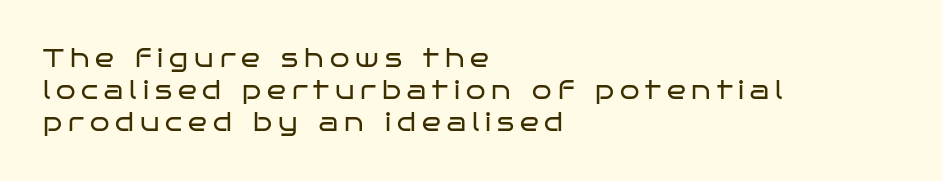
{"italic": "no", "bold": "no", "underline": "no", "align": "left", "line_spacing": "normal", "line_spacing_ratio": 1.28, "letter_spacing": "wide", "letter_spacing_em": 0.24, "glyph_px": 25}
